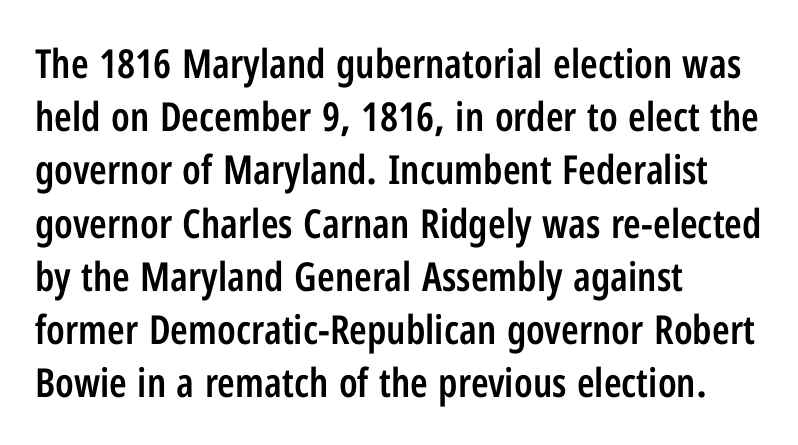
Q: Is the text bold? A: Semi-bold.
Q: Is the text italic (slanted)? A: No, it is upright.
Q: Is the typeface a serif or a sans-serif typeface? A: Sans-serif.
Q: Is the text underlined? A: No.
Q: How is the paragraph aligned? A: Left-aligned.
Q: Is the spacing between letters normal or unusually wide? A: Normal.
Q: Is the spacing between lines tight, normal or loose? A: Normal.
Q: Width (condensed, normal, or wide)? A: Condensed.
Q: Stroke contrast? A: Low.
Q: x-height? A: Medium.
Q: Monospaced? A: No.
